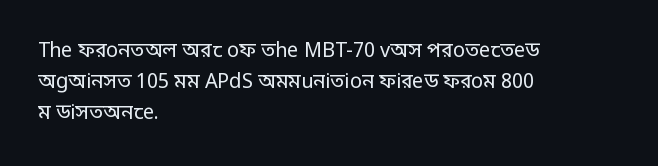
{"italic": "no", "bold": "no", "underline": "no", "align": "left", "line_spacing": "normal", "line_spacing_ratio": 1.55, "letter_spacing": "normal", "letter_spacing_em": 0.0, "glyph_px": 20}
